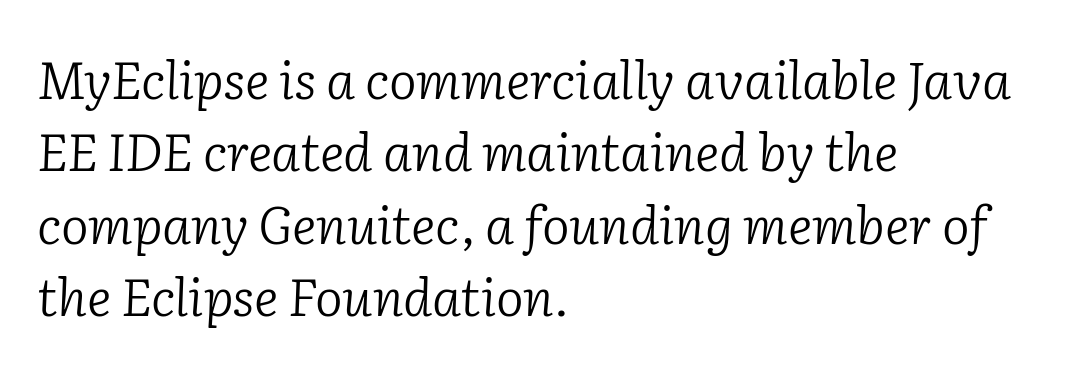
The image shows 52 px light serif type, italic (leaning right); set left-aligned, normal line spacing (1.39x), normal letter spacing, not underlined; low stroke contrast and a medium x-height.
